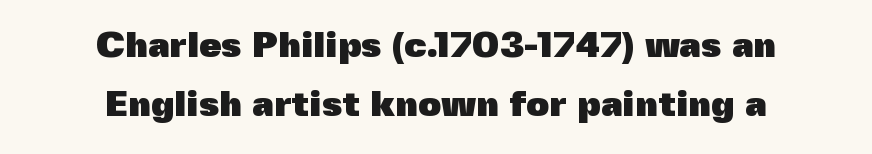
The image shows 36 px heavy sans-serif type, upright; set centered, normal line spacing (1.63x), normal letter spacing, not underlined; a medium x-height.
